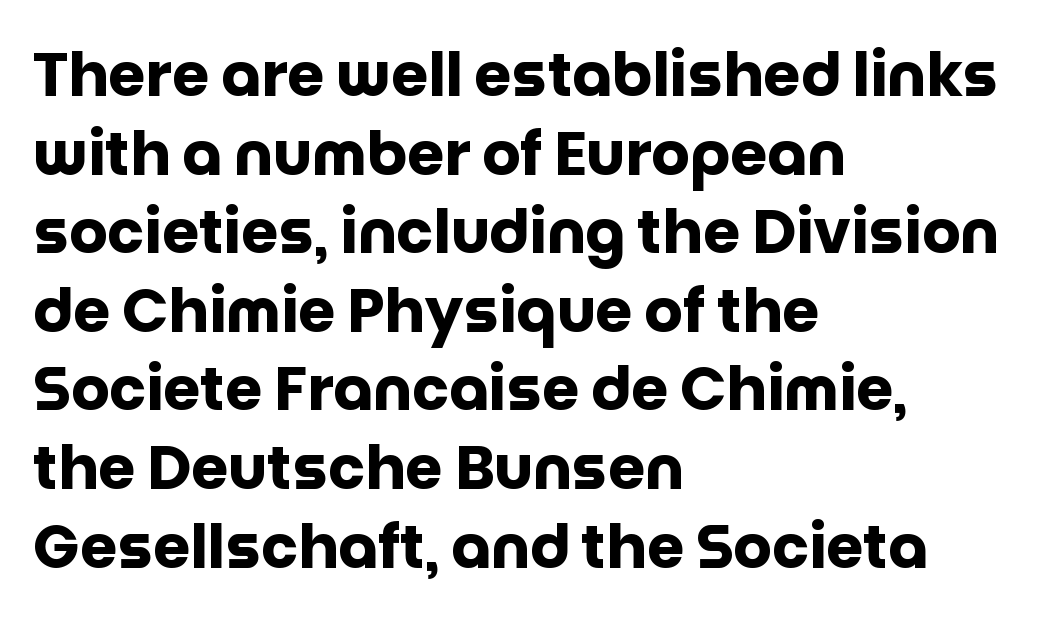
{"serif": "no", "italic": "no", "bold": "yes", "weight": "heavy", "width": "normal", "stroke_contrast": "low", "x_height": "large", "monospaced": "no", "underline": "no", "align": "left", "line_spacing": "normal", "line_spacing_ratio": 1.31, "letter_spacing": "normal", "letter_spacing_em": 0.0, "glyph_px": 60}
